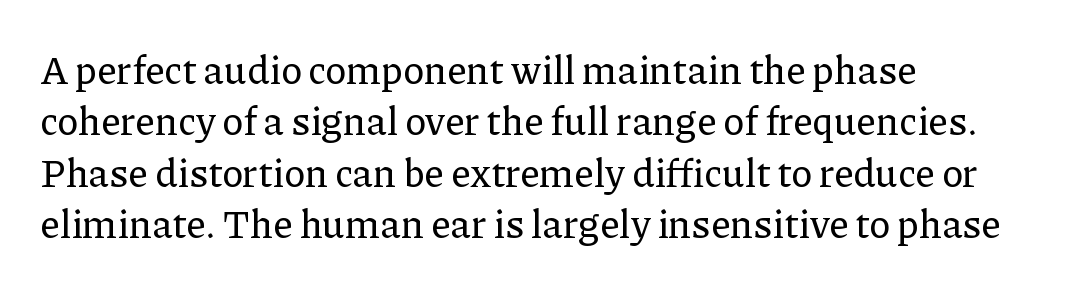
These lines are rendered in a variable-pitch font. Each word holds together tightly as a unit, with standard inter-letter gaps. This block has exactly the height ordinary leading produces. Type style note: has serifs. The paragraph shown leans on its left margin.
